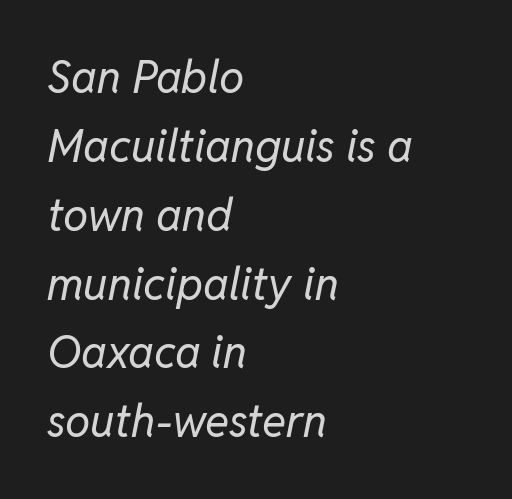
Inter-character spacing is left at the font's built-in metrics. Italic? Definitely — the glyphs are oblique. Glance below the letters and you will spot only blank space. Line beginnings align vertically; line endings do not. A quiet, ordinary-to-light weight characterises the typeface.
